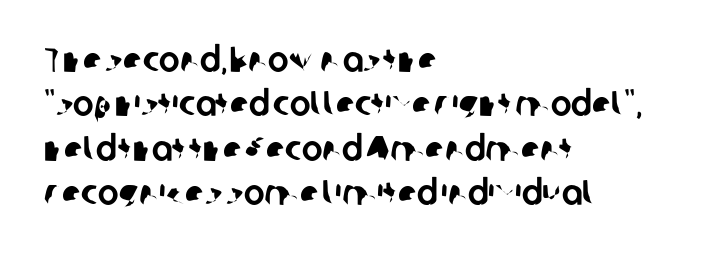
Q: Is the typeface a serif or a sans-serif typeface? A: Sans-serif.
Q: Is the text underlined? A: No.
Q: How is the paragraph aligned? A: Left-aligned.
Q: Is the spacing between letters normal or unusually wide? A: Normal.
Q: Is the spacing between lines tight, normal or loose? A: Normal.
Q: Width (condensed, normal, or wide)? A: Normal.
Q: Stroke contrast? A: Low.
Q: x-height? A: Medium.
Q: Monospaced? A: No.
